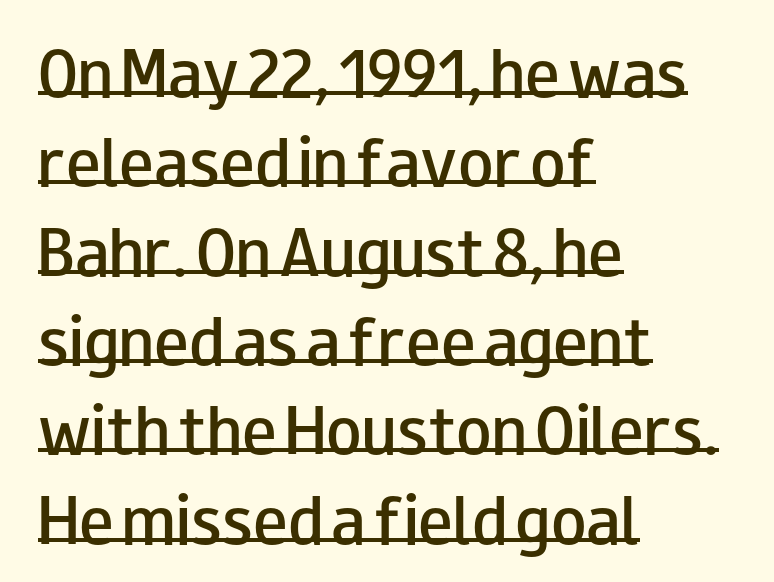
Q: Is the text bold? A: Semi-bold.
Q: Is the text italic (slanted)? A: No, it is upright.
Q: Is the typeface a serif or a sans-serif typeface? A: Sans-serif.
Q: Is the text underlined? A: Yes.
Q: How is the paragraph aligned? A: Left-aligned.
Q: Is the spacing between letters normal or unusually wide? A: Normal.
Q: Is the spacing between lines tight, normal or loose? A: Normal.
Q: Width (condensed, normal, or wide)? A: Wide.
Q: Stroke contrast? A: Low.
Q: x-height? A: Small.
Q: Monospaced? A: No.
